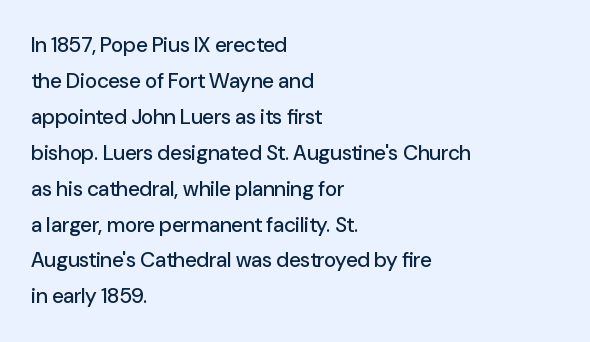
The image shows 21 px text type, upright; set left-aligned, line spacing 1.71x, normal letter spacing, not underlined.
